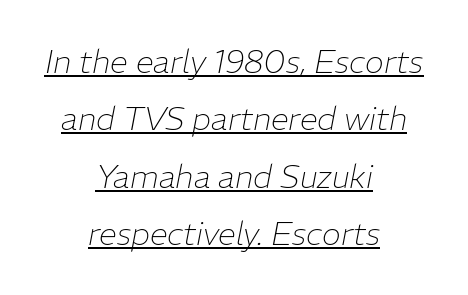
The image shows 32 px thin type, italic (leaning right); set centered, line spacing 1.79x, normal letter spacing, underlined; low stroke contrast and a medium x-height.
